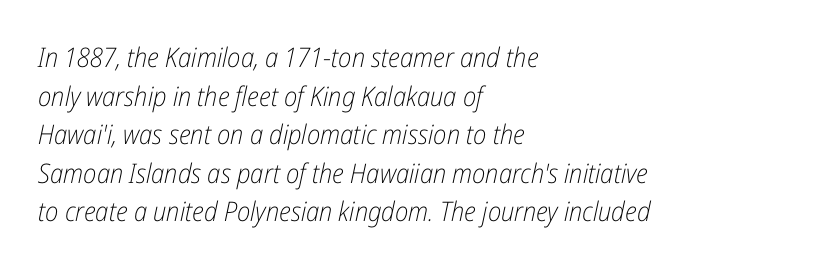
{"italic": "yes", "lean": "right", "slant_degrees": 12, "bold": "no", "underline": "no", "align": "left", "line_spacing": "normal", "line_spacing_ratio": 1.43, "letter_spacing": "normal", "letter_spacing_em": 0.0, "glyph_px": 27}
